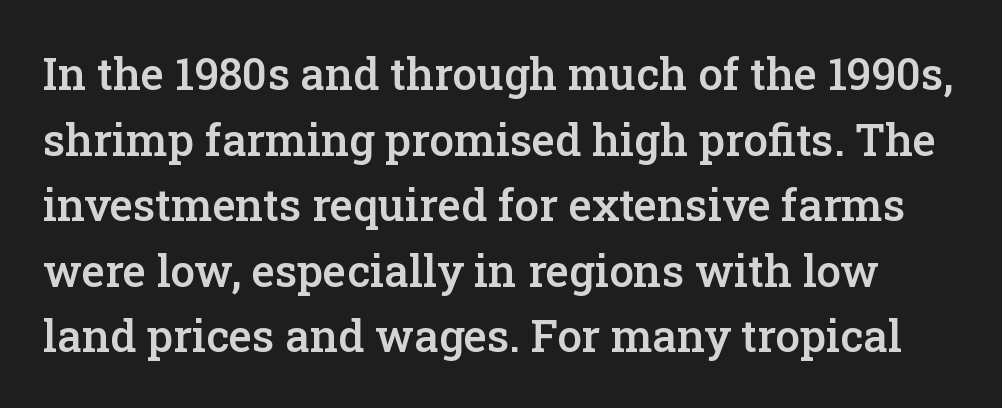
{"serif": "yes", "italic": "no", "bold": "semi", "weight": "semibold", "width": "normal", "stroke_contrast": "low", "x_height": "medium", "monospaced": "no", "underline": "no", "line_spacing": "normal", "line_spacing_ratio": 1.49, "letter_spacing": "normal", "letter_spacing_em": 0.0, "glyph_px": 44}
